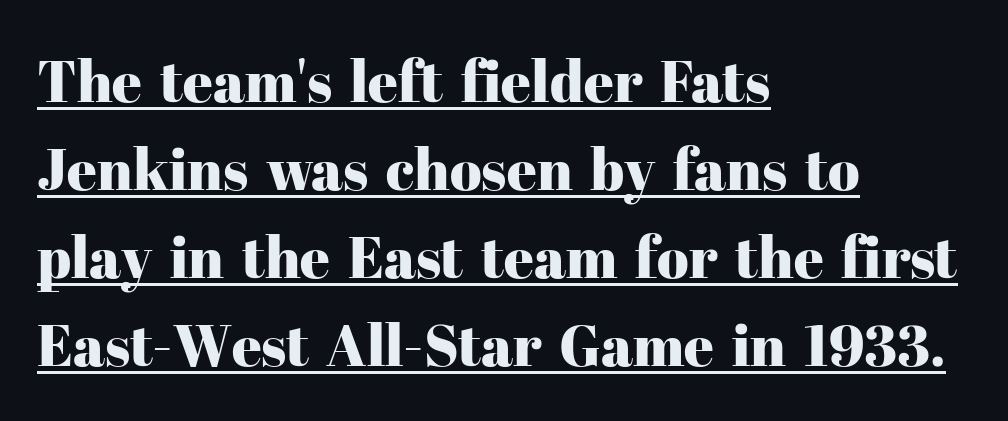
Compared with typical paragraphs, the rows here are spaced about the same. Spacing verdict: proportional, widths tailored to each character. The letterforms sit shoulder to shoulder at normal distance. Beneath each row of characters lies a ruled line.
